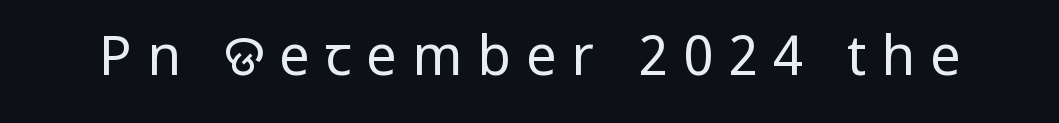
The image shows 54 px regular-weight, condensed sans-serif type, upright; set unusually wide letter spacing (+0.28 em), not underlined; low stroke contrast and a large x-height.
